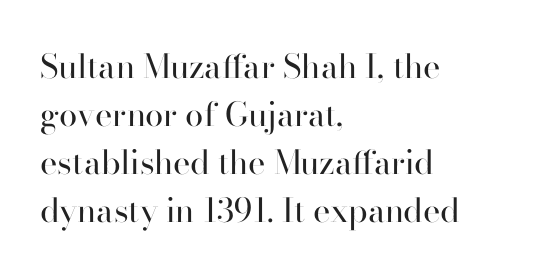
The image shows 33 px regular-weight serif type, upright; set left-aligned, normal line spacing (1.45x), normal letter spacing, not underlined; high stroke contrast and a small x-height.
